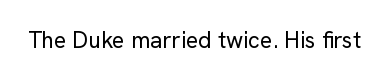
Q: Is the text bold? A: No.
Q: Is the text italic (slanted)? A: No, it is upright.
Q: Is the text underlined? A: No.
Q: Is the spacing between letters normal or unusually wide? A: Normal.
